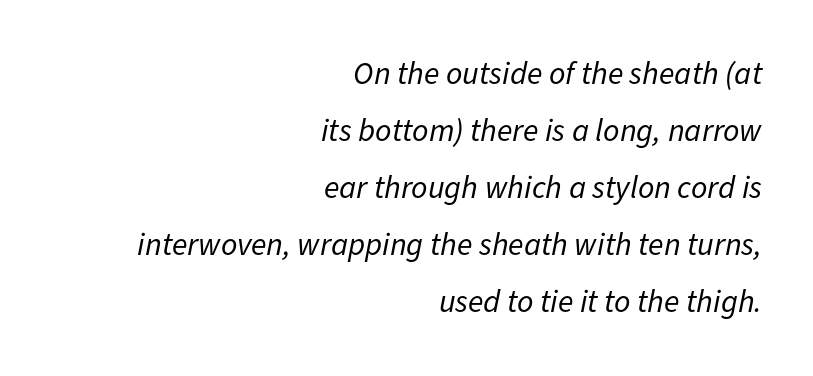
A light-to-regular cut is what we see here. A student would call this right alignment; a typographer would say flush right, rag left. Character widths vary here, with narrow letters taking less room than wide ones. Between one letter and the next there's only the usual sliver of space.
